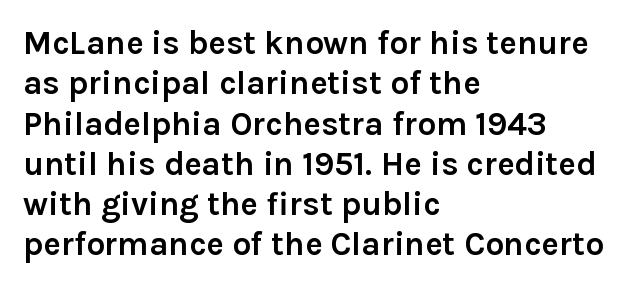
Q: Is the text bold? A: Yes.
Q: Is the text italic (slanted)? A: No, it is upright.
Q: Is the typeface a serif or a sans-serif typeface? A: Sans-serif.
Q: Is the text underlined? A: No.
Q: How is the paragraph aligned? A: Left-aligned.
Q: Is the spacing between letters normal or unusually wide? A: Normal.
Q: Width (condensed, normal, or wide)? A: Normal.
Q: Stroke contrast? A: Low.
Q: x-height? A: Medium.
Q: Monospaced? A: No.
